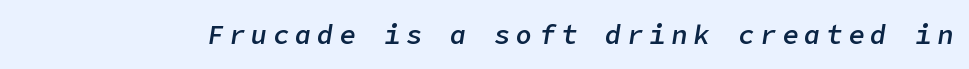
{"italic": "yes", "lean": "right", "slant_degrees": 9, "bold": "semi", "underline": "no", "letter_spacing": "wide", "letter_spacing_em": 0.22, "glyph_px": 27}
